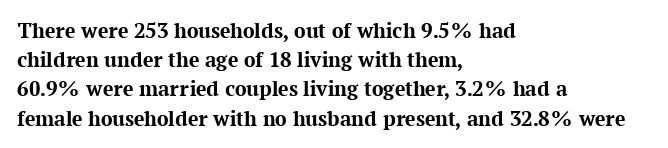
{"italic": "no", "bold": "yes", "underline": "no", "align": "left", "line_spacing": "normal", "line_spacing_ratio": 1.27, "letter_spacing": "normal", "letter_spacing_em": 0.0, "glyph_px": 23}
